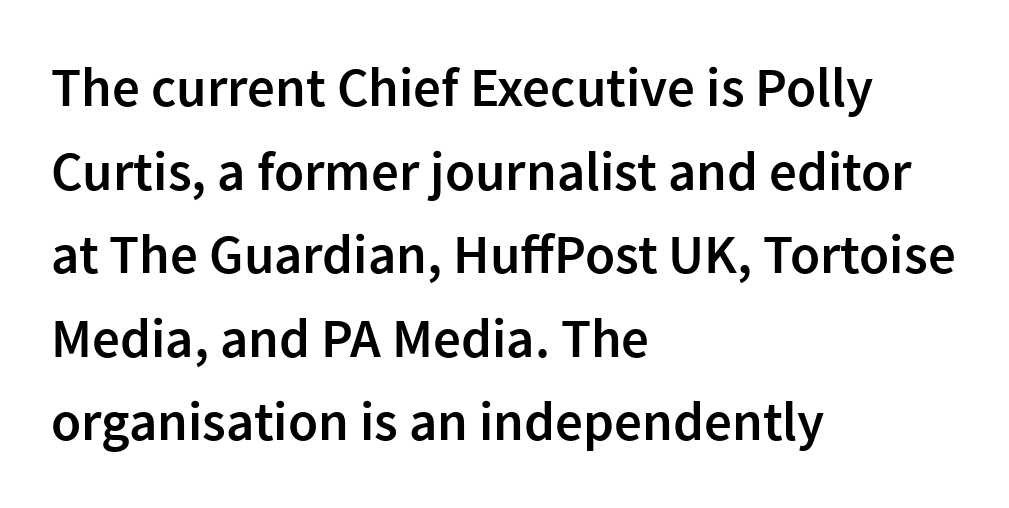
The image shows 55 px semibold sans-serif type, upright; set left-aligned, normal line spacing (1.52x), normal letter spacing, not underlined; low stroke contrast and a medium x-height.
